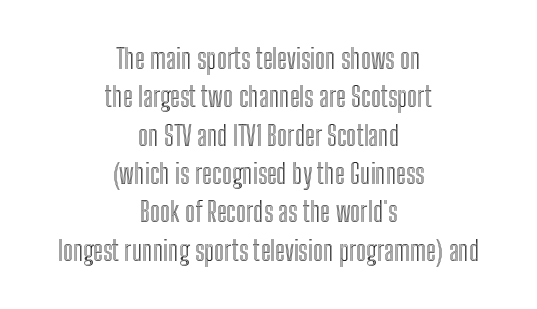
The image shows 27 px text type, upright; set centered, normal line spacing (1.42x), normal letter spacing, not underlined.
